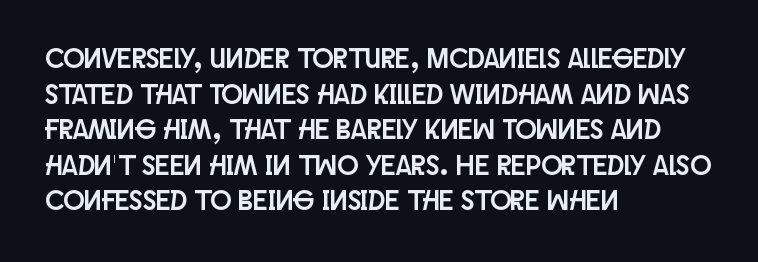
{"serif": "no", "italic": "no", "width": "condensed", "stroke_contrast": "low", "x_height": "large", "monospaced": "no", "underline": "no", "align": "left", "line_spacing": "normal", "line_spacing_ratio": 1.27, "letter_spacing": "normal", "letter_spacing_em": 0.0, "glyph_px": 28}
